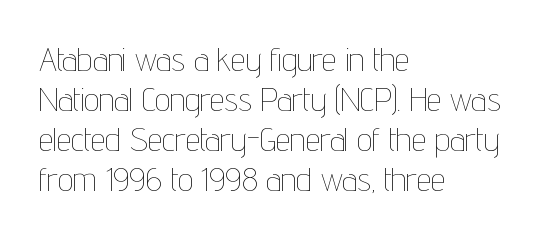
Reading down the block, your eye returns to a fixed left position each line. This is not heavy type; no bold has been used. The gap between lines stays unmarked. Here the designer chose a conventional face with non-uniform glyph widths. Posture: vertical.
